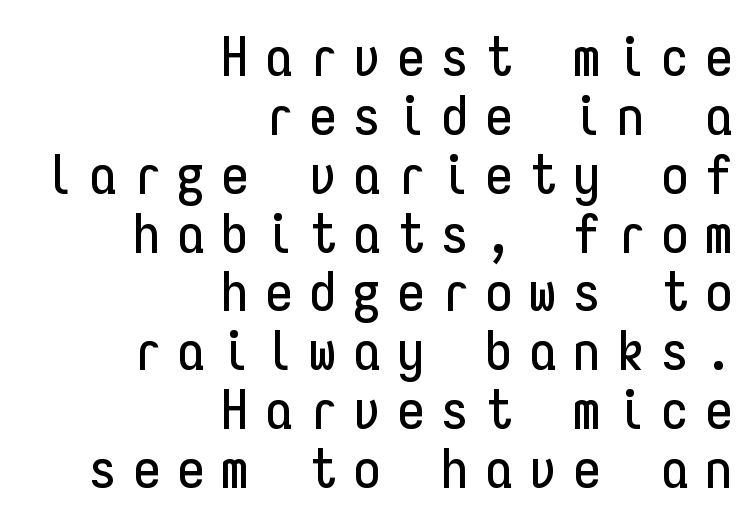
Underlining? Definitely not there. The passage shown is typed in a monospace face where columns stay perfectly aligned. This rendering employs a face without finishing strokes, i.e., a sans-serif. Rows of type sit shoulder to shoulder in the vertical direction. The passage shown has open, widely tracked lettering throughout.
